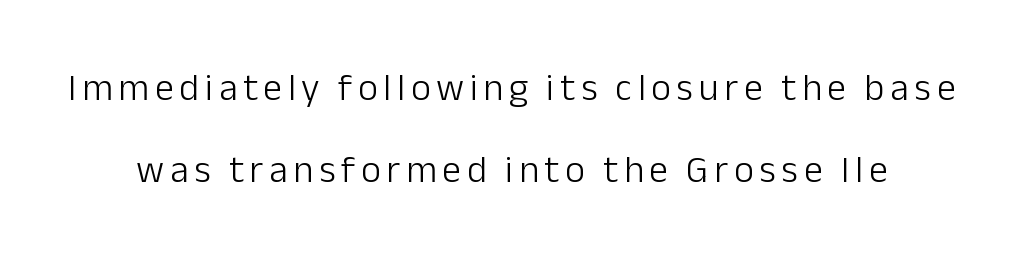
The image shows 38 px light sans-serif type, upright; set loose line spacing (2.17x), not underlined; low stroke contrast and a medium x-height.
